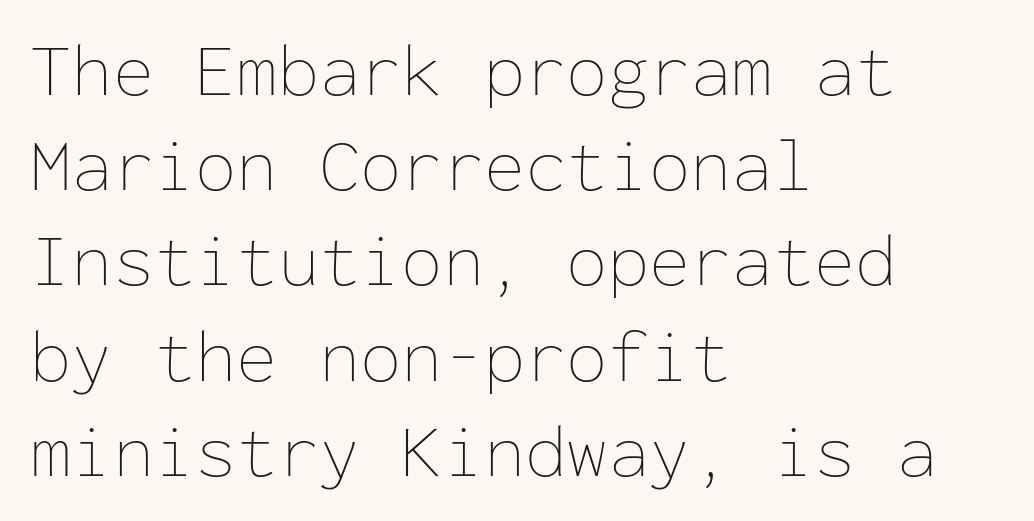
Q: Is the text bold? A: No.
Q: Is the text italic (slanted)? A: No, it is upright.
Q: Is the text underlined? A: No.
Q: How is the paragraph aligned? A: Left-aligned.
Q: Is the spacing between letters normal or unusually wide? A: Normal.
Q: Is the spacing between lines tight, normal or loose? A: Normal.
Q: Width (condensed, normal, or wide)? A: Normal.
Q: Stroke contrast? A: Low.
Q: x-height? A: Medium.
Q: Monospaced? A: Yes.
